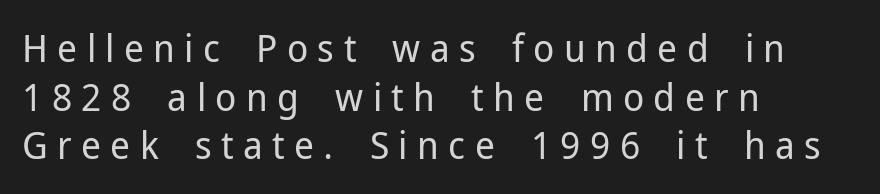
The image shows 39 px regular-weight sans-serif type, upright; set left-aligned, normal line spacing (1.25x), unusually wide letter spacing (+0.24 em), not underlined; low stroke contrast and a medium x-height.
